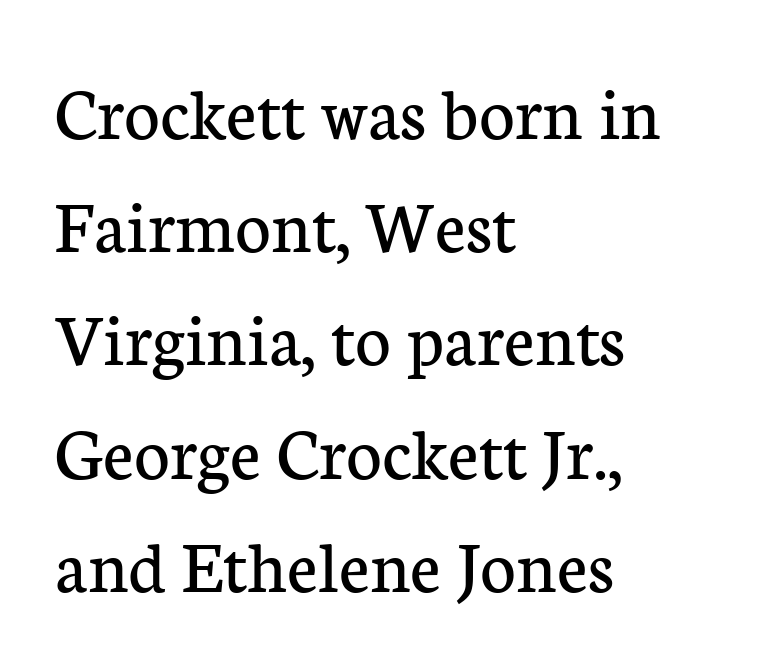
The image shows 77 px regular-weight serif type, upright; set left-aligned, normal line spacing (1.47x), normal letter spacing, not underlined; low stroke contrast and a medium x-height.
